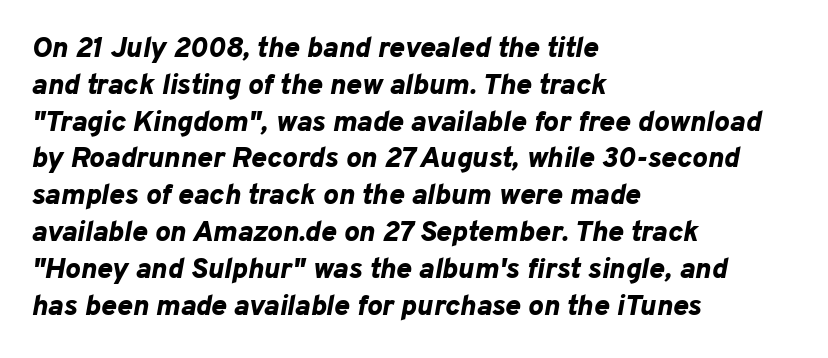
{"italic": "yes", "lean": "right", "slant_degrees": 10, "bold": "yes", "weight": "bold", "width": "normal", "stroke_contrast": "low", "x_height": "medium", "monospaced": "no", "underline": "no", "align": "left", "line_spacing": "normal", "line_spacing_ratio": 1.27, "letter_spacing": "normal", "letter_spacing_em": 0.0, "glyph_px": 29}
